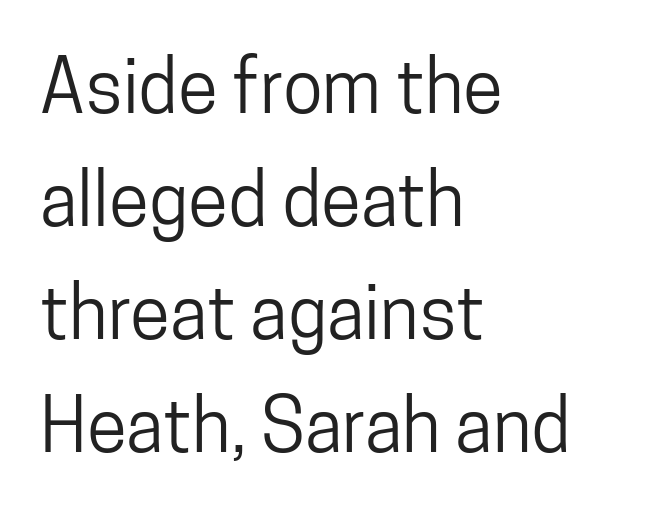
{"serif": "no", "italic": "no", "width": "condensed", "stroke_contrast": "low", "x_height": "medium", "monospaced": "no", "underline": "no", "align": "left", "line_spacing": "normal", "line_spacing_ratio": 1.55, "letter_spacing": "normal", "letter_spacing_em": 0.0, "glyph_px": 73}
